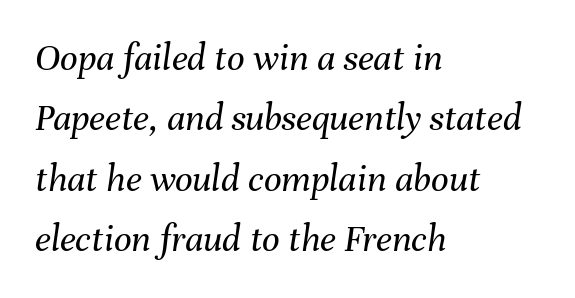
Q: Is the text bold? A: No.
Q: Is the text italic (slanted)? A: Yes, it leans right by about 8 degrees.
Q: Is the text underlined? A: No.
Q: How is the paragraph aligned? A: Left-aligned.
Q: Is the spacing between letters normal or unusually wide? A: Normal.
Q: Is the spacing between lines tight, normal or loose? A: Normal.
Q: Width (condensed, normal, or wide)? A: Normal.
Q: Stroke contrast? A: Medium.
Q: x-height? A: Medium.
Q: Monospaced? A: No.
